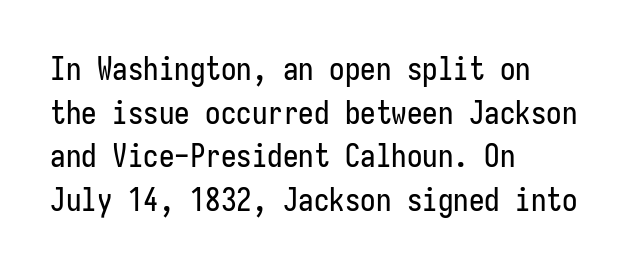
The image shows 31 px condensed sans-serif type, upright, monospaced; set left-aligned, normal line spacing (1.41x), normal letter spacing, not underlined; low stroke contrast and a medium x-height.
